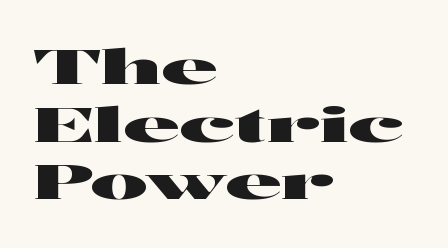
Descenders are the only things crossing below the line. Alignment: flush left. The font's upright variant was chosen for this text. Tracking value appears to be zero — textbook default spacing.
